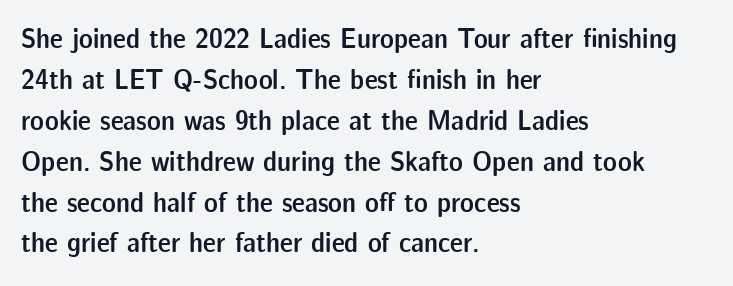
{"serif": "no", "italic": "no", "bold": "semi", "weight": "semibold", "width": "normal", "stroke_contrast": "low", "x_height": "medium", "monospaced": "no", "underline": "no", "align": "left", "line_spacing": "normal", "line_spacing_ratio": 1.41, "letter_spacing": "normal", "letter_spacing_em": 0.0, "glyph_px": 29}
